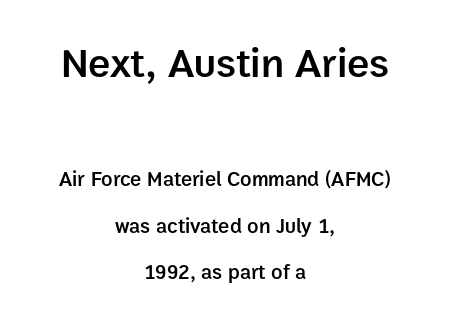
Q: Is the text bold? A: Semi-bold.
Q: Is the text italic (slanted)? A: No, it is upright.
Q: Is the typeface a serif or a sans-serif typeface? A: Sans-serif.
Q: Is the text underlined? A: No.
Q: How is the paragraph aligned? A: Centered.
Q: Is the spacing between letters normal or unusually wide? A: Normal.
Q: Is the spacing between lines tight, normal or loose? A: Loose.
Q: Which block of text is set in a larger size, the first (top) or the second (bottom)? A: The first (top) one.
Q: Width (condensed, normal, or wide)? A: Normal.
Q: Stroke contrast? A: Low.
Q: x-height? A: Medium.
Q: Monospaced? A: No.
